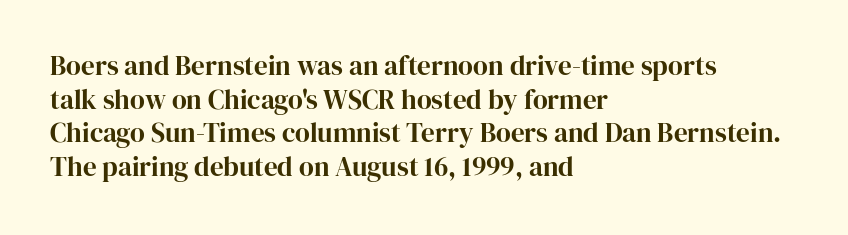
This is the regular roman posture of the typeface. Does extra space separate the letters? No, they use regular spacing. One-word summary of the alignment: left. How would I describe the line gaps? Plain and ordinary.
